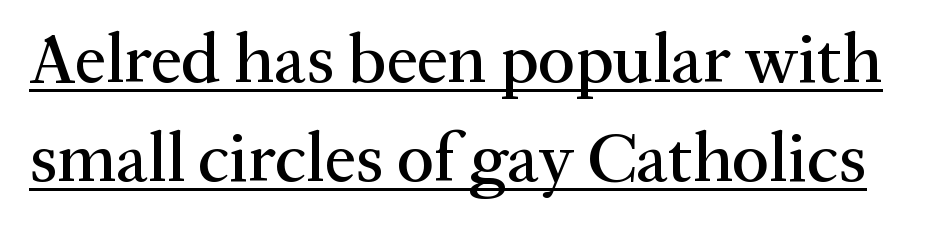
The letters advance in unequal steps, a hallmark of proportional type. Check the space under the baseline: a stroke is drawn there. Standard letterfit; no display-style spreading of the glyphs. When letters stand straight like this, we call the style roman or upright.
